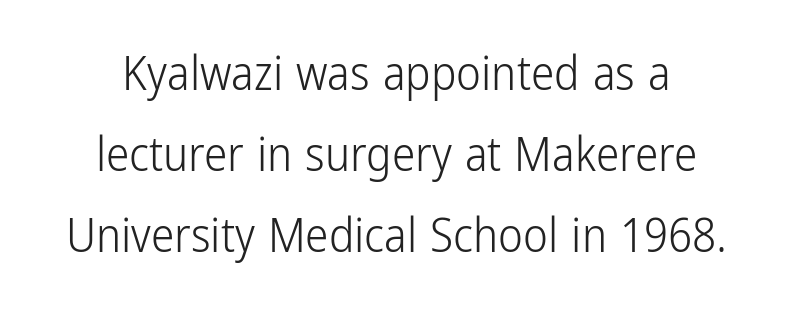
Q: Is the text bold? A: No.
Q: Is the text italic (slanted)? A: No, it is upright.
Q: Is the typeface a serif or a sans-serif typeface? A: Sans-serif.
Q: Is the text underlined? A: No.
Q: How is the paragraph aligned? A: Centered.
Q: Is the spacing between letters normal or unusually wide? A: Normal.
Q: Width (condensed, normal, or wide)? A: Condensed.
Q: Stroke contrast? A: Low.
Q: x-height? A: Medium.
Q: Monospaced? A: No.
